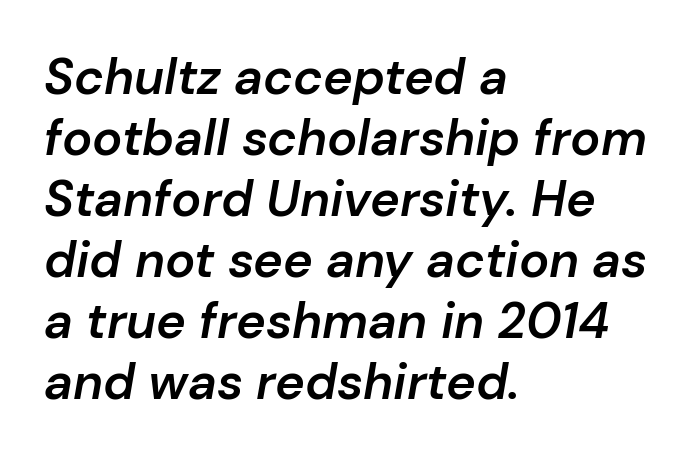
The image shows 50 px semibold type, italic (leaning right); set left-aligned, line spacing 1.22x, normal letter spacing, not underlined; low stroke contrast and a medium x-height.
